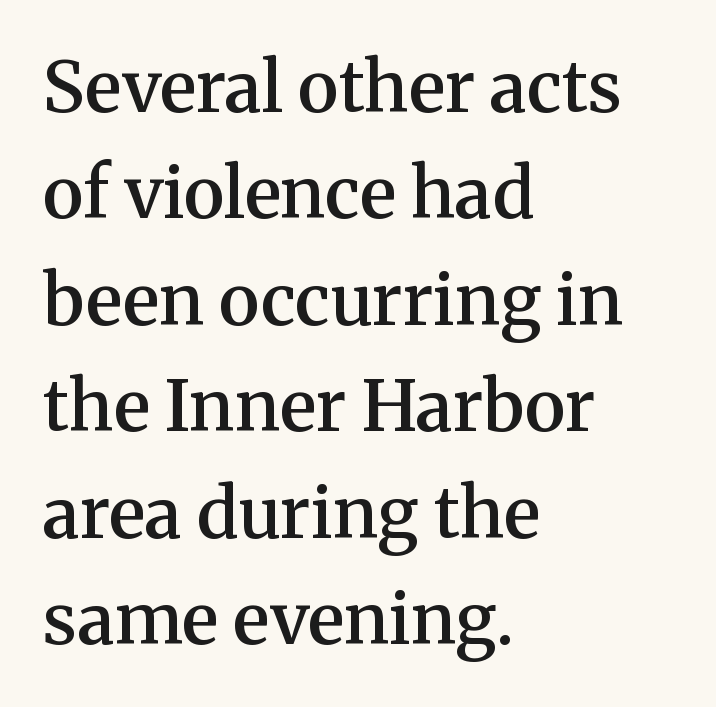
Every character sits straight up, as roman type does. A student would call this left alignment; a typographer would say flush left, rag right. Typographic density is moderately raised because the face is semibold. Each letter keeps its own natural width here, so spacing adapts to shape. The line texture is even and compact thanks to regular tracking.
